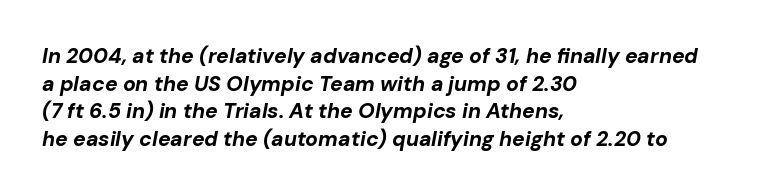
The letters are slanted; this is an italic face. Leftover space on each line is placed entirely after the last word. The face used here is rendered with its standard letterfit. Descender tails drop into unmarked territory. Typographic density is high because the face is bold. Leading: standard.
